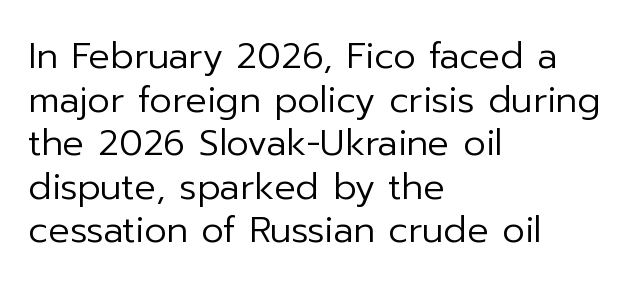
The image shows 36 px regular-weight sans-serif type, upright; set left-aligned, line spacing 1.21x, normal letter spacing, not underlined; low stroke contrast and a medium x-height.
